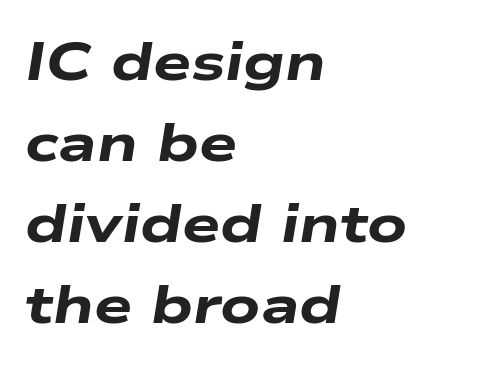
Q: Is the text bold? A: Yes.
Q: Is the text italic (slanted)? A: Yes, it leans right by about 9 degrees.
Q: Is the text underlined? A: No.
Q: How is the paragraph aligned? A: Left-aligned.
Q: Is the spacing between letters normal or unusually wide? A: Normal.
Q: Is the spacing between lines tight, normal or loose? A: Normal.
Q: Width (condensed, normal, or wide)? A: Wide.
Q: Stroke contrast? A: Low.
Q: x-height? A: Medium.
Q: Monospaced? A: No.
